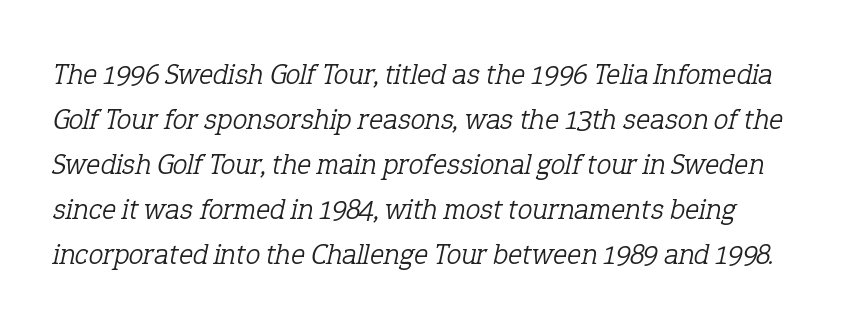
You could not count columns in this text — the font is proportionally spaced. The tracking reads as untouched default to a designer's eye. The font is comparable to plain body text, perhaps lighter. You can tell from the footed stems that serif type was used. Reading down the column, the eye jumps a familiar distance to each next line.
